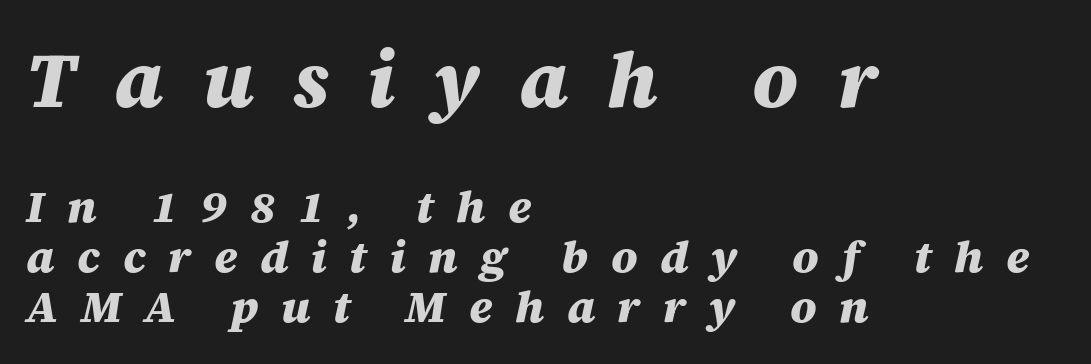
Line spacing here is tight. Only glyphs here, with clear space below each row. Spacing between characters has been opened up far beyond the box default. Quick note: italic. Notice how the passage keeps a crisp vertical edge on the left only.
